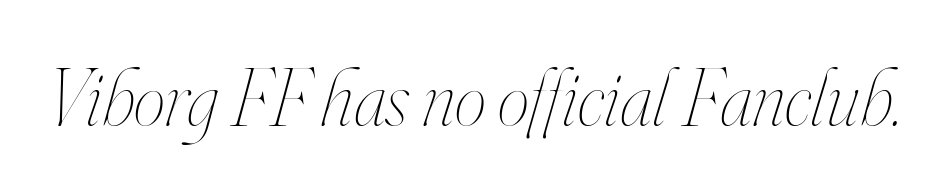
{"italic": "yes", "lean": "right", "slant_degrees": 16, "bold": "no", "weight": "thin", "width": "condensed", "stroke_contrast": "high", "x_height": "small", "monospaced": "no", "underline": "no", "letter_spacing": "normal", "letter_spacing_em": 0.0, "glyph_px": 80}
